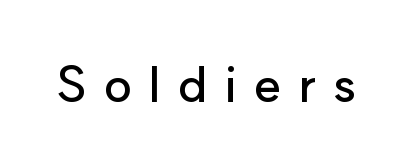
Q: Is the text italic (slanted)? A: No, it is upright.
Q: Is the typeface a serif or a sans-serif typeface? A: Sans-serif.
Q: Is the text underlined? A: No.
Q: Is the spacing between letters normal or unusually wide? A: Unusually wide.
Q: Width (condensed, normal, or wide)? A: Normal.
Q: Stroke contrast? A: Low.
Q: x-height? A: Small.
Q: Monospaced? A: No.
